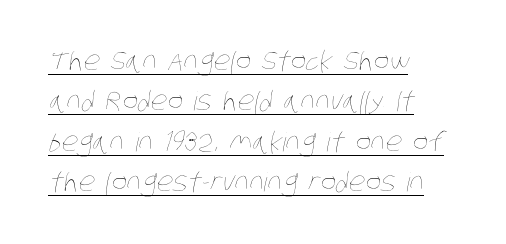
Q: Is the text bold? A: No.
Q: Is the text underlined? A: Yes.
Q: How is the paragraph aligned? A: Left-aligned.
Q: Is the spacing between letters normal or unusually wide? A: Normal.
Q: Is the spacing between lines tight, normal or loose? A: Normal.
